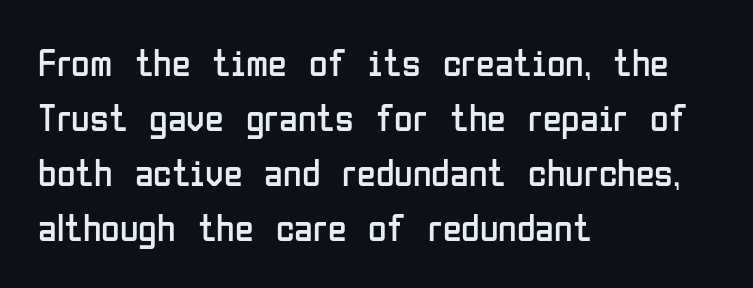
Q: Is the text bold? A: No.
Q: Is the text italic (slanted)? A: No, it is upright.
Q: Is the typeface a serif or a sans-serif typeface? A: Sans-serif.
Q: Is the text underlined? A: No.
Q: How is the paragraph aligned? A: Left-aligned.
Q: Is the spacing between letters normal or unusually wide? A: Normal.
Q: Is the spacing between lines tight, normal or loose? A: Normal.
Q: Width (condensed, normal, or wide)? A: Condensed.
Q: Stroke contrast? A: Low.
Q: x-height? A: Medium.
Q: Monospaced? A: No.
